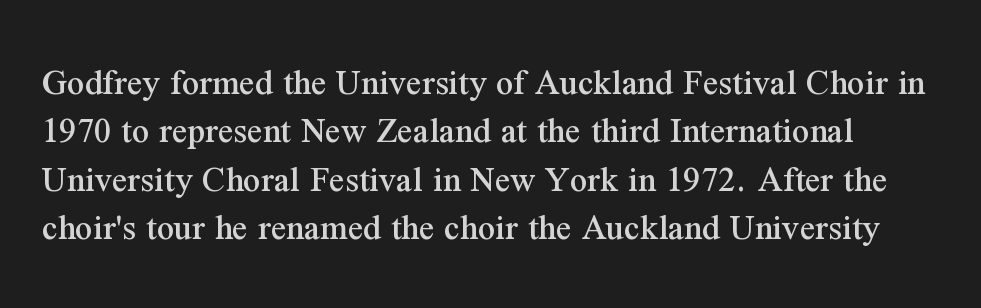
The image shows 38 px serif type, upright; set normal line spacing (1.27x), normal letter spacing, not underlined; medium stroke contrast and a medium x-height.
